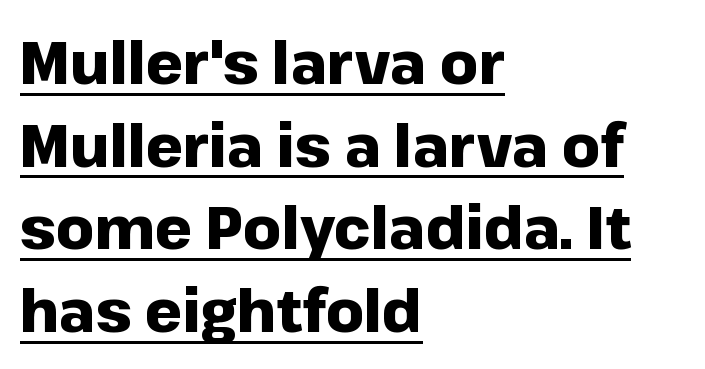
{"serif": "no", "italic": "no", "bold": "yes", "weight": "heavy", "width": "normal", "stroke_contrast": "low", "x_height": "medium", "monospaced": "no", "underline": "yes", "align": "left", "line_spacing": "normal", "line_spacing_ratio": 1.4, "letter_spacing": "normal", "letter_spacing_em": 0.0, "glyph_px": 59}
